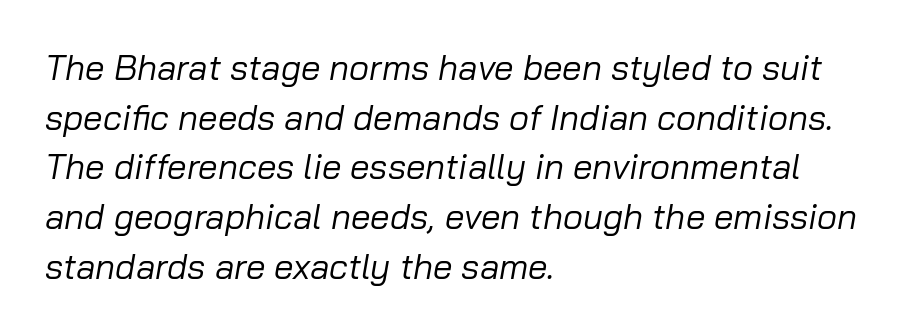
Compared with ordinary roman type, these characters are visibly tilted. A typesetter would call this proportional, since set widths differ per character. The characters are drawn with everyday or finer stroke widths. You could call the tracking neutral — neither tight nor loose. The paragraph has a hard left edge and a soft right edge.
